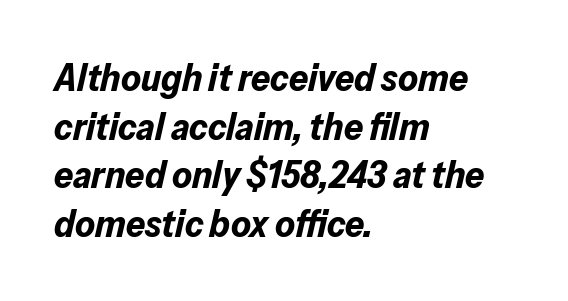
The image shows 38 px bold type, italic (leaning right); set left-aligned, normal line spacing (1.28x), normal letter spacing, not underlined; low stroke contrast and a medium x-height.
